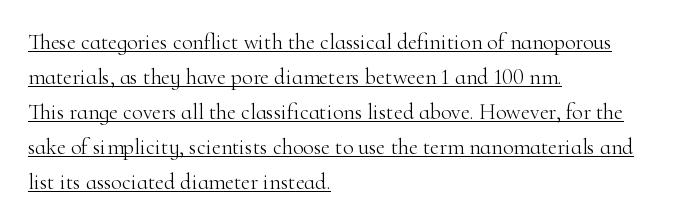
Q: Is the text bold? A: No.
Q: Is the text italic (slanted)? A: No, it is upright.
Q: Is the text underlined? A: Yes.
Q: How is the paragraph aligned? A: Left-aligned.
Q: Is the spacing between letters normal or unusually wide? A: Normal.
Q: Is the spacing between lines tight, normal or loose? A: Normal.
